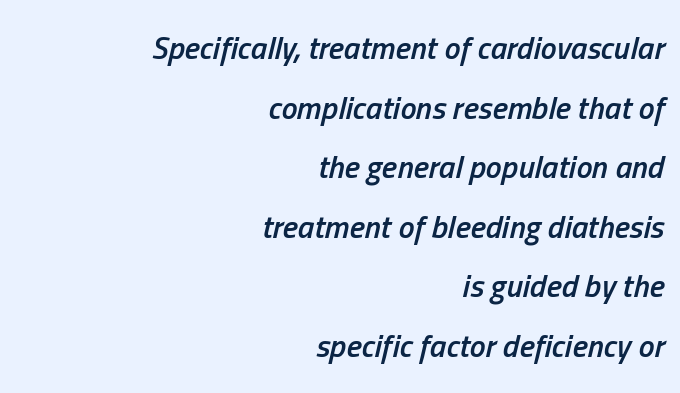
{"italic": "yes", "lean": "right", "slant_degrees": 13, "bold": "semi", "weight": "semibold", "width": "condensed", "stroke_contrast": "low", "x_height": "medium", "monospaced": "no", "underline": "no", "align": "right", "line_spacing_ratio": 1.86, "letter_spacing": "normal", "letter_spacing_em": 0.0, "glyph_px": 32}
